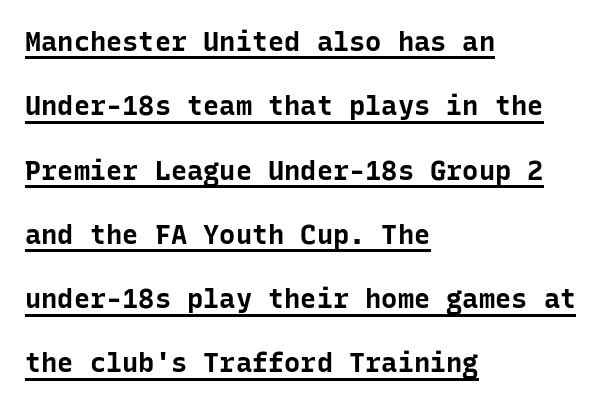
Nope, not italic — everything's standing straight. Leftover space on each line is placed entirely after the last word. Honestly, the underline is the first thing you notice here. The rendering keeps characters at their native spacing. On the weight axis this lands at bold, roughly 700. Interline gaps are noticeably wide in this sample.
